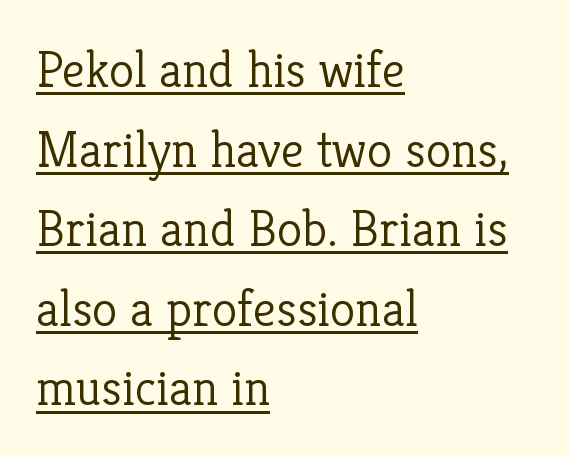
The image shows 52 px light serif type, upright; set left-aligned, normal line spacing (1.53x), normal letter spacing, underlined; low stroke contrast and a medium x-height.
